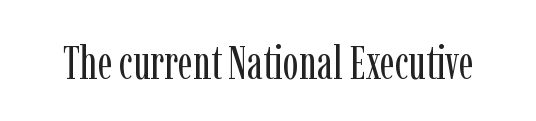
Look at the bottom of the vertical strokes: they flare into serifs here. A typesetter would call this proportional, since set widths differ per character. Between one letter and the next there's only the usual sliver of space. Any mark beneath the type? The region is blank. Upright lettering throughout. Weight class: somewhere from thin through regular.
